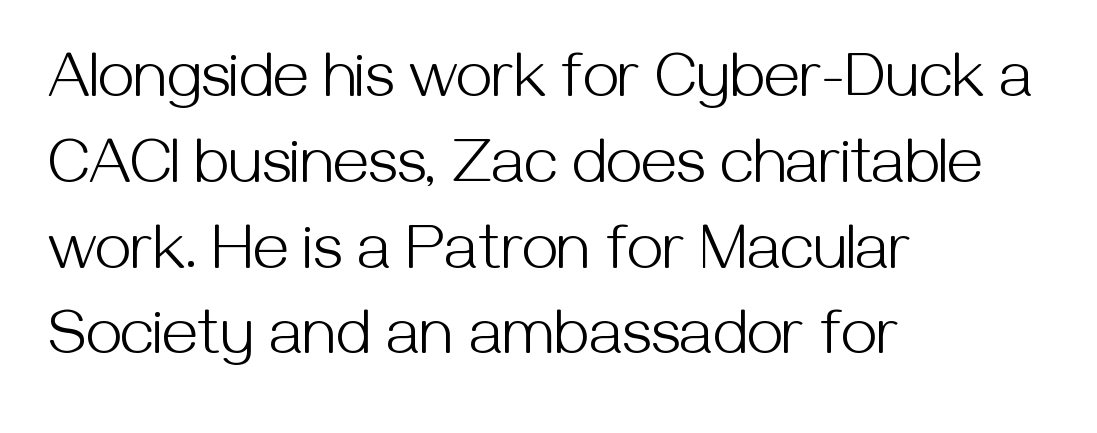
{"serif": "no", "italic": "no", "bold": "no", "weight": "light", "width": "normal", "stroke_contrast": "medium", "x_height": "medium", "monospaced": "no", "underline": "no", "align": "left", "line_spacing": "normal", "line_spacing_ratio": 1.34, "letter_spacing": "normal", "letter_spacing_em": 0.0, "glyph_px": 64}
